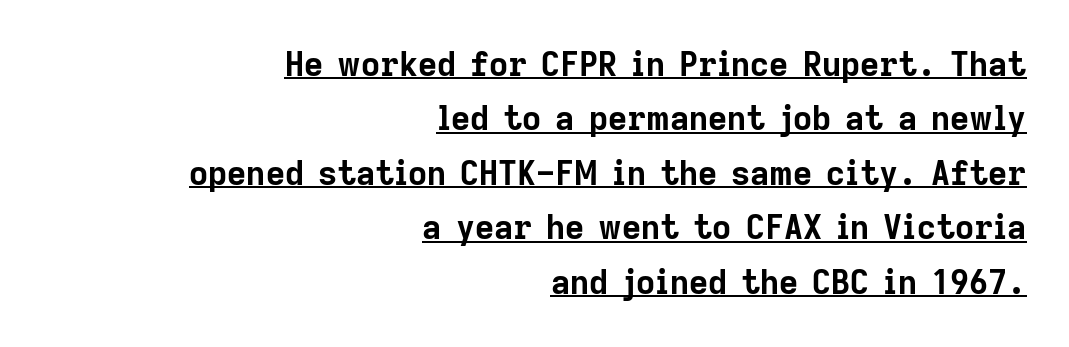
{"serif": "no", "italic": "no", "bold": "yes", "weight": "bold", "width": "normal", "stroke_contrast": "low", "x_height": "medium", "monospaced": "no", "underline": "yes", "align": "right", "line_spacing": "normal", "line_spacing_ratio": 1.65, "letter_spacing": "normal", "letter_spacing_em": 0.0, "glyph_px": 33}
